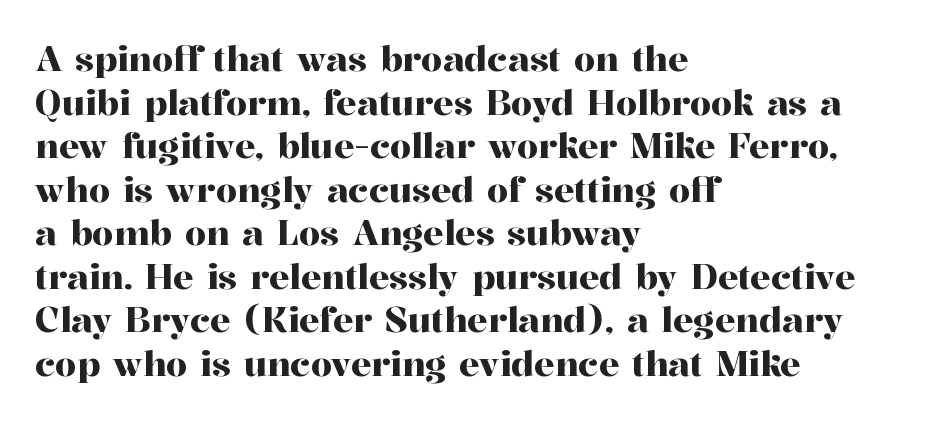
Underline: absent. What stands out about the letter spacing? Nothing — it is the standard amount. The passage shown is typed in a proportional face where columns would drift. This sample uses a serif face. Leftover space on each line is placed entirely after the last word. Regular leading.
